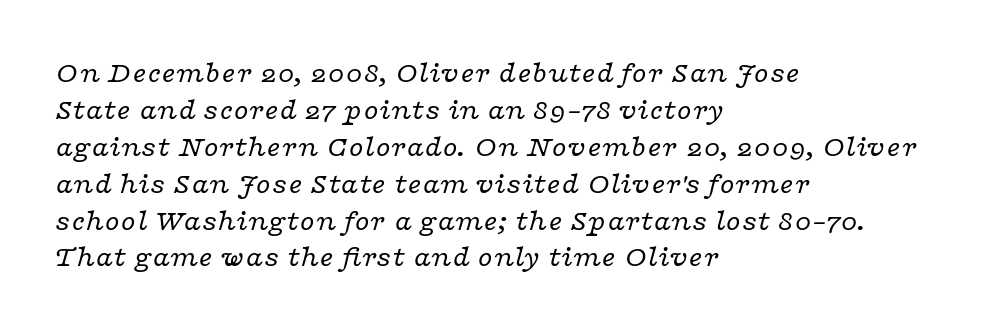
The image shows 30 px regular-weight, wide serif type, italic (leaning right); set left-aligned, line spacing 1.23x, normal letter spacing, not underlined; low stroke contrast and a medium x-height.
